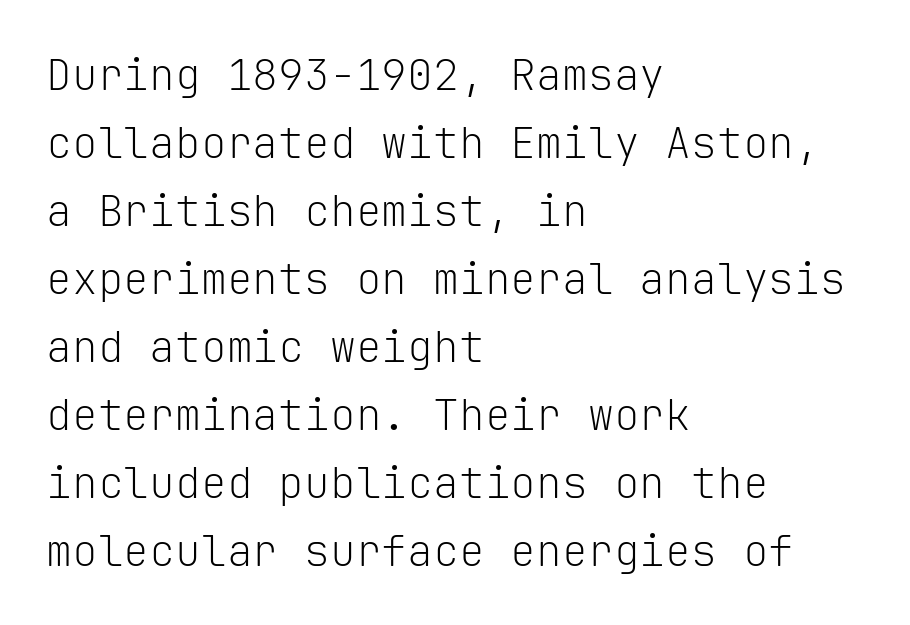
How are the letters spaced? Ordinarily, with no added tracking. Looks like terminal output: every glyph gets an equal slot. The letterforms sit at book weight or below. Does the leading feel generous? No, just average.
